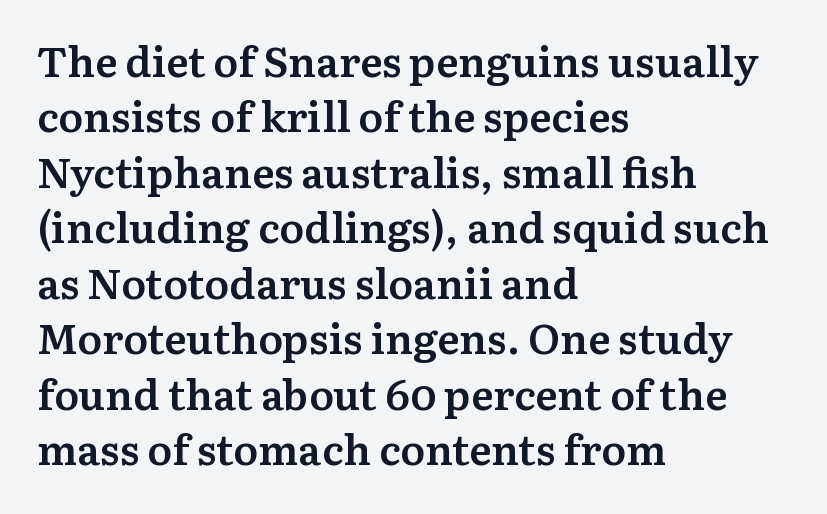
The image shows 42 px semibold serif type, upright; set left-aligned, normal line spacing (1.32x), normal letter spacing, not underlined; medium stroke contrast and a medium x-height.
